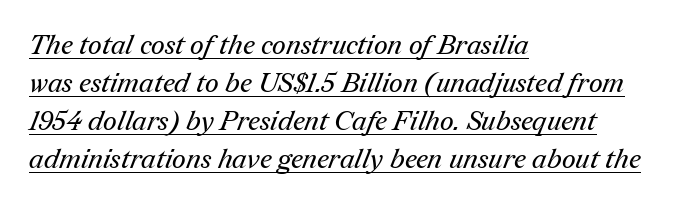
{"bold": "no", "underline": "yes", "align": "left", "line_spacing": "normal", "line_spacing_ratio": 1.41, "letter_spacing": "normal", "letter_spacing_em": 0.0, "glyph_px": 27}
